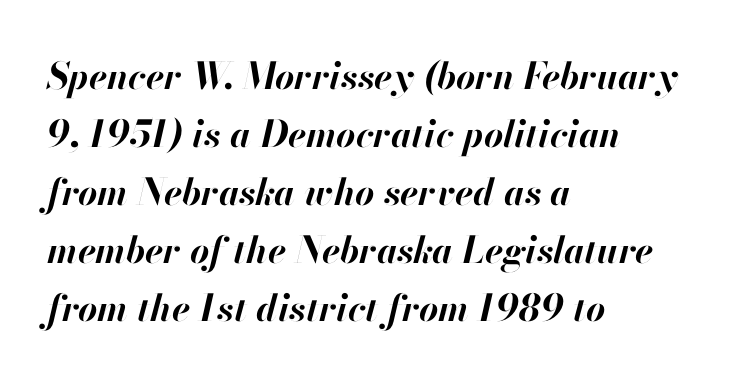
Does the leading feel generous? No, just average. The rendering uses natural spacing where letterforms have individual widths. A dark, heavy texture on the line: the type is bold. This rendering features lettering with no underline.
